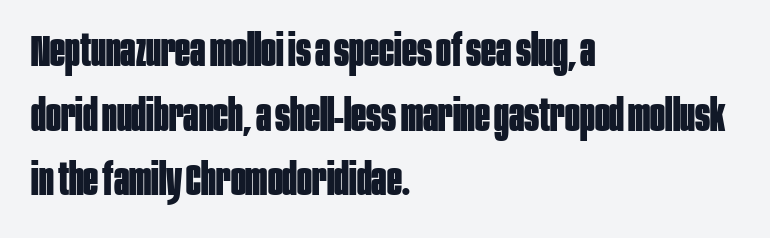
{"serif": "no", "italic": "no", "bold": "yes", "weight": "bold", "width": "condensed", "stroke_contrast": "low", "x_height": "large", "monospaced": "no", "underline": "no", "align": "left", "line_spacing": "normal", "line_spacing_ratio": 1.47, "letter_spacing": "normal", "letter_spacing_em": 0.0, "glyph_px": 44}
